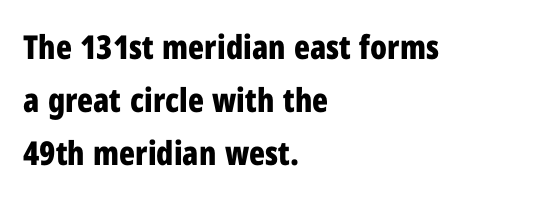
The image shows 33 px bold, condensed sans-serif type, upright; set left-aligned, normal line spacing (1.6x), normal letter spacing, not underlined; low stroke contrast and a medium x-height.
